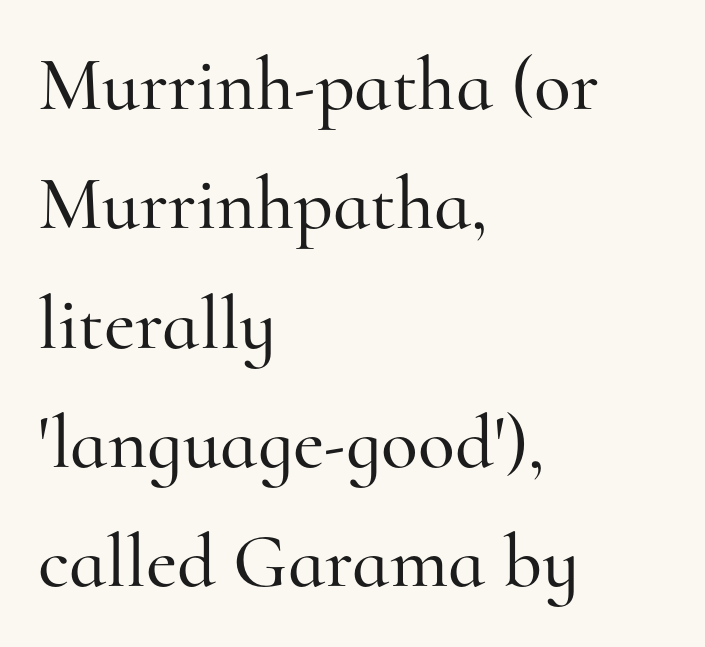
Q: Is the text italic (slanted)? A: No, it is upright.
Q: Is the typeface a serif or a sans-serif typeface? A: Serif.
Q: Is the text underlined? A: No.
Q: How is the paragraph aligned? A: Left-aligned.
Q: Is the spacing between letters normal or unusually wide? A: Normal.
Q: Is the spacing between lines tight, normal or loose? A: Normal.
Q: Width (condensed, normal, or wide)? A: Normal.
Q: Stroke contrast? A: High.
Q: x-height? A: Small.
Q: Monospaced? A: No.
